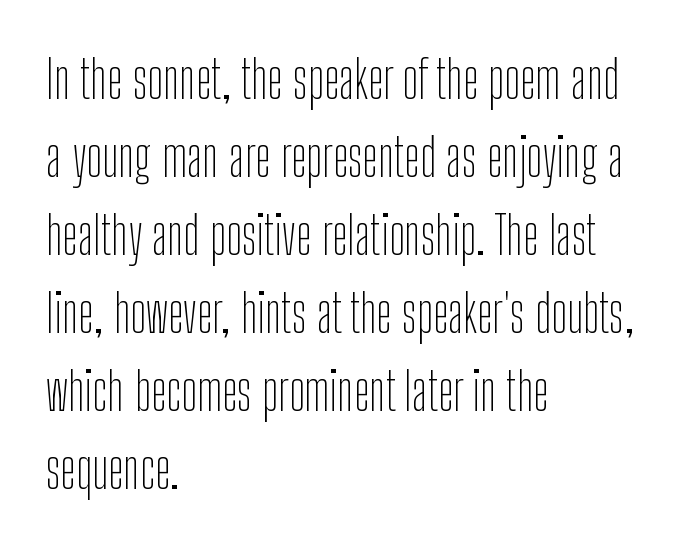
{"serif": "no", "italic": "no", "bold": "no", "weight": "thin", "width": "condensed", "stroke_contrast": "low", "x_height": "medium", "monospaced": "no", "underline": "no", "align": "left", "line_spacing": "normal", "line_spacing_ratio": 1.47, "letter_spacing": "normal", "letter_spacing_em": 0.0, "glyph_px": 53}
